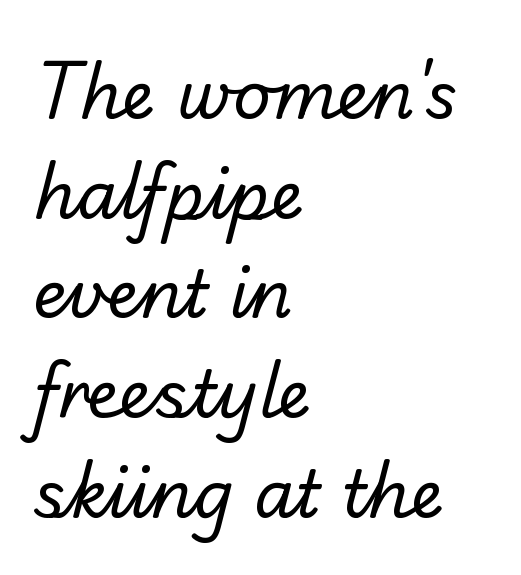
Q: Is the text bold? A: No.
Q: Is the typeface a serif or a sans-serif typeface? A: Sans-serif.
Q: Is the text underlined? A: No.
Q: How is the paragraph aligned? A: Left-aligned.
Q: Is the spacing between letters normal or unusually wide? A: Normal.
Q: Is the spacing between lines tight, normal or loose? A: Normal.
Q: Width (condensed, normal, or wide)? A: Normal.
Q: Stroke contrast? A: Low.
Q: x-height? A: Small.
Q: Monospaced? A: No.
